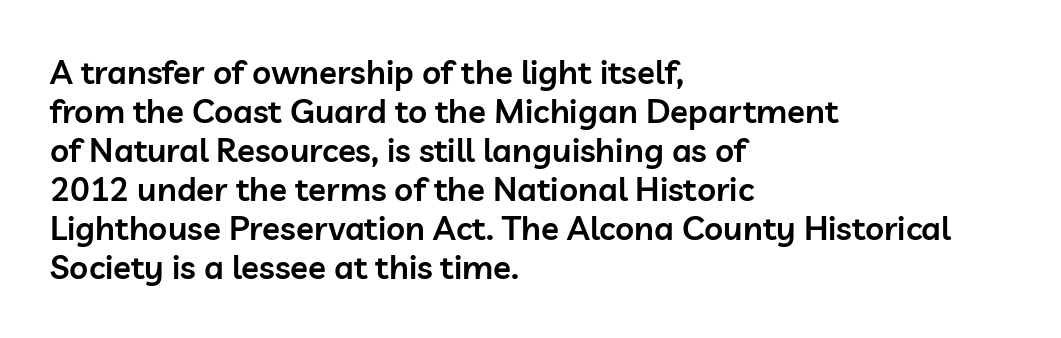
The image shows 33 px semibold sans-serif type, upright; set left-aligned, line spacing 1.18x, normal letter spacing, not underlined; low stroke contrast and a medium x-height.
